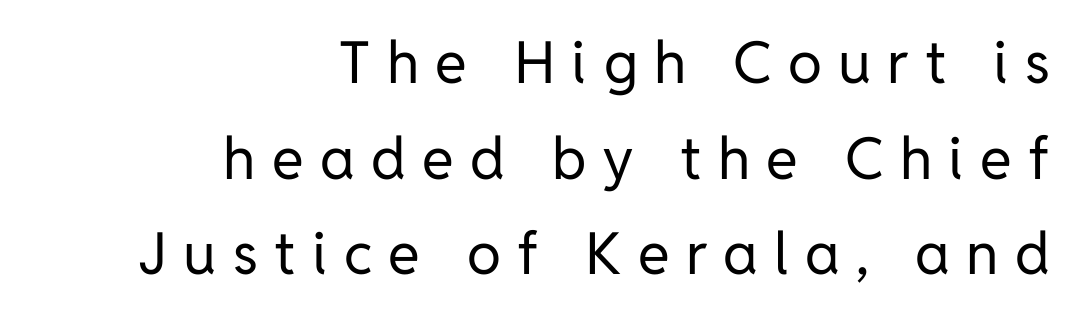
These lines are rendered in a variable-pitch font. This sample is right-justified, so line beginnings fall wherever the words allow. A light-to-regular cut is what we see here. This is roman type, the default non-slanted kind. Lines of text with bare space underneath. The designer left line spacing at the default.
